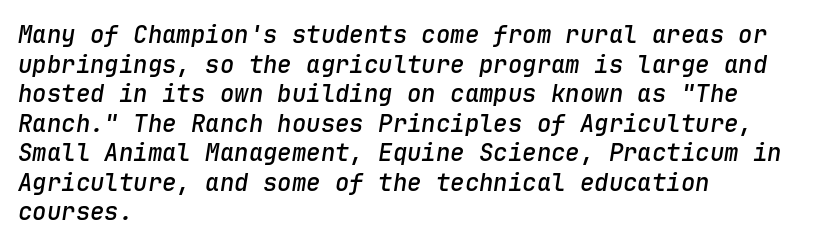
The image shows 24 px text type, italic (leaning right); set left-aligned, line spacing 1.23x, normal letter spacing, not underlined.
